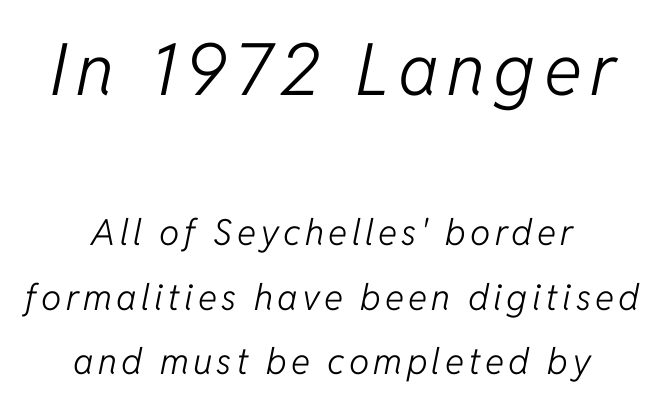
{"italic": "yes", "lean": "right", "slant_degrees": 11, "bold": "no", "weight": "light", "width": "normal", "stroke_contrast": "low", "x_height": "medium", "monospaced": "no", "underline": "no", "align": "center", "line_spacing_ratio": 1.79, "larger_block": "first", "size_ratio": 2.0, "glyph_px": 72}
